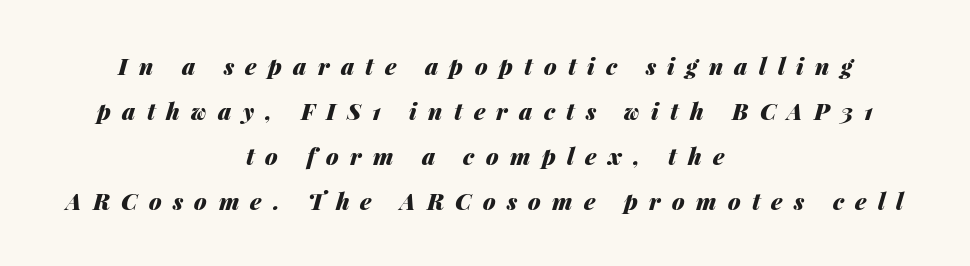
Q: Is the text bold? A: Yes.
Q: Is the text italic (slanted)? A: Yes, it leans right by about 14 degrees.
Q: Is the text underlined? A: No.
Q: How is the paragraph aligned? A: Centered.
Q: Is the spacing between letters normal or unusually wide? A: Unusually wide.
Q: Is the spacing between lines tight, normal or loose? A: Loose.
